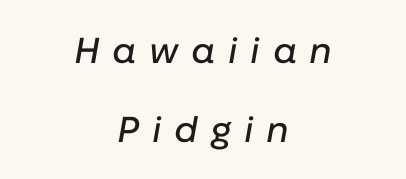
{"italic": "yes", "lean": "right", "slant_degrees": 10, "width": "normal", "stroke_contrast": "low", "x_height": "medium", "monospaced": "no", "underline": "no", "align": "center", "line_spacing": "loose", "line_spacing_ratio": 2.19, "letter_spacing": "wide", "letter_spacing_em": 0.35, "glyph_px": 36}
